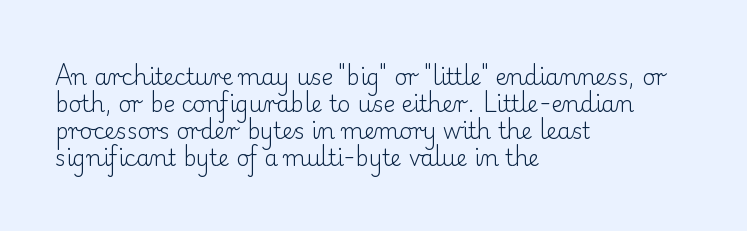
Q: Is the text bold? A: No.
Q: Is the text italic (slanted)? A: No, it is upright.
Q: Is the text underlined? A: No.
Q: How is the paragraph aligned? A: Left-aligned.
Q: Is the spacing between letters normal or unusually wide? A: Normal.
